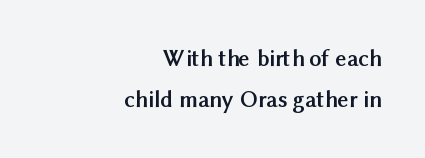
{"italic": "no", "bold": "yes", "underline": "no", "align": "right", "line_spacing": "normal", "line_spacing_ratio": 1.7, "letter_spacing": "normal", "letter_spacing_em": 0.0, "glyph_px": 24}
